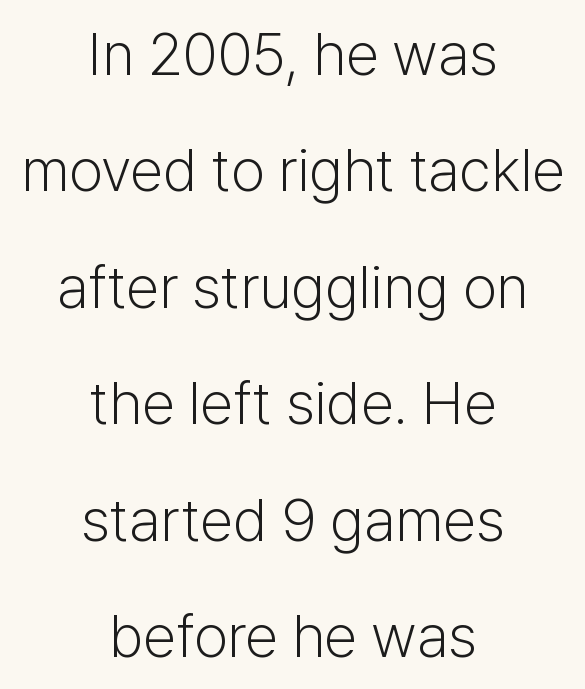
{"serif": "no", "italic": "no", "bold": "no", "weight": "light", "width": "normal", "stroke_contrast": "low", "x_height": "medium", "monospaced": "no", "underline": "no", "align": "center", "line_spacing": "loose", "line_spacing_ratio": 1.94, "letter_spacing": "normal", "letter_spacing_em": 0.0, "glyph_px": 60}
